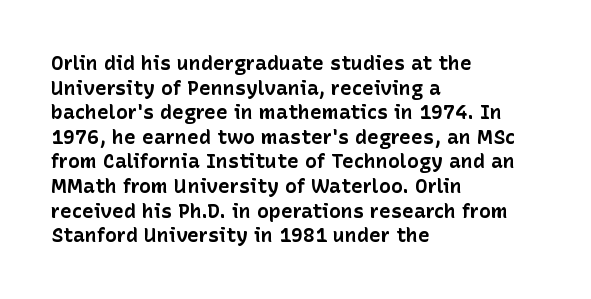
{"italic": "no", "bold": "yes", "underline": "no", "align": "left", "line_spacing_ratio": 1.23, "letter_spacing": "normal", "letter_spacing_em": 0.0, "glyph_px": 20}
